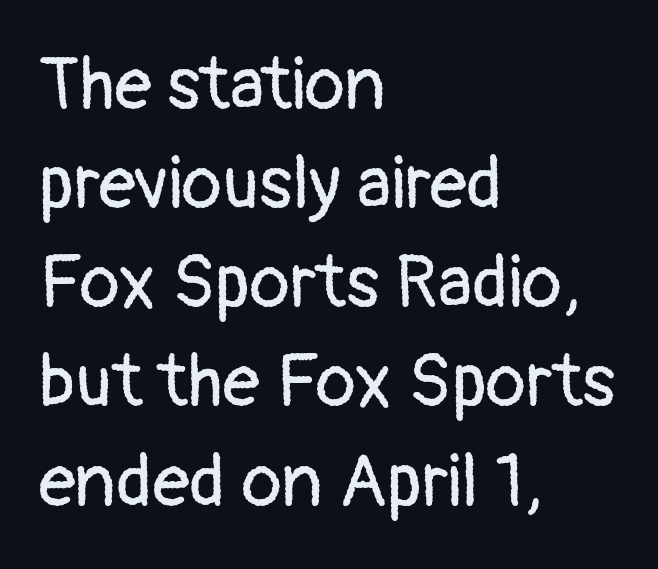
The image shows 74 px regular-weight sans-serif type, upright; set left-aligned, normal line spacing (1.34x), normal letter spacing, not underlined; low stroke contrast and a medium x-height.
